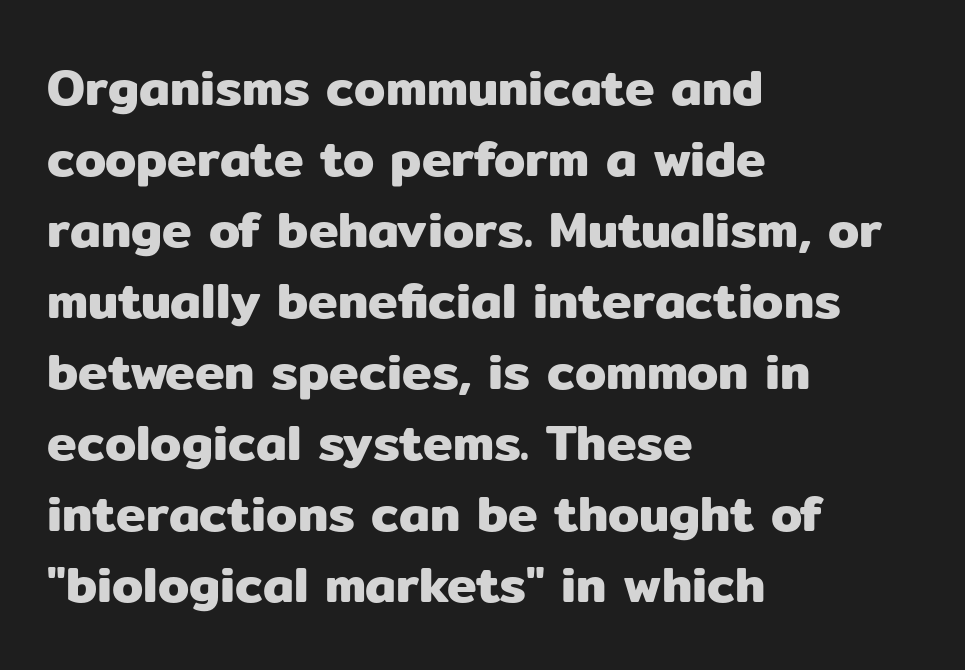
The image shows 50 px sans-serif type, upright; set left-aligned, normal line spacing (1.42x), normal letter spacing, not underlined; low stroke contrast and a medium x-height.
